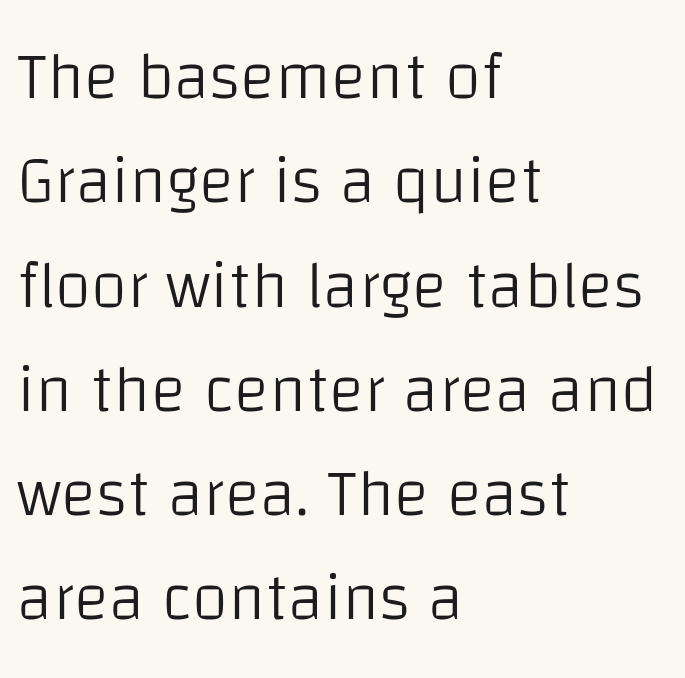
Q: Is the text bold? A: No.
Q: Is the text italic (slanted)? A: No, it is upright.
Q: Is the typeface a serif or a sans-serif typeface? A: Sans-serif.
Q: Is the text underlined? A: No.
Q: How is the paragraph aligned? A: Left-aligned.
Q: Is the spacing between letters normal or unusually wide? A: Normal.
Q: Is the spacing between lines tight, normal or loose? A: Normal.
Q: Width (condensed, normal, or wide)? A: Normal.
Q: Stroke contrast? A: Low.
Q: x-height? A: Large.
Q: Monospaced? A: No.
